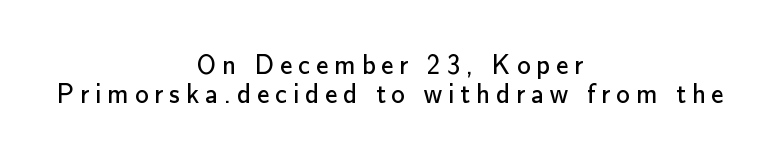
Caption: expanded tracking, letters set apart. The specimen reads as upright at a glance. Ink coverage per letter is moderate at most. Check under the words: just untouched page. Does the copy run flush right? No — it is centered line by line. Students, observe: this is what under-led, compact text looks like.
